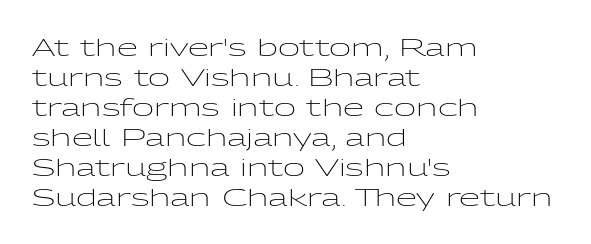
Honestly, there is no underline to notice here at all. The font's upright variant was chosen for this text. Horizontally, the lines are justified to the leading edge only. Bold? No — there's no thickening of the strokes.
